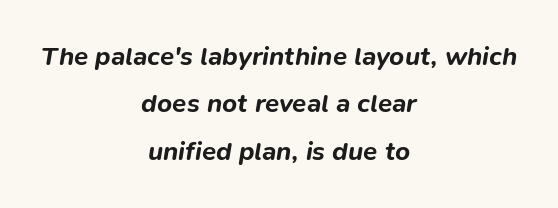
{"italic": "yes", "lean": "right", "slant_degrees": 9, "bold": "yes", "underline": "no", "align": "center", "line_spacing_ratio": 1.82, "letter_spacing": "normal", "letter_spacing_em": 0.0, "glyph_px": 26}
